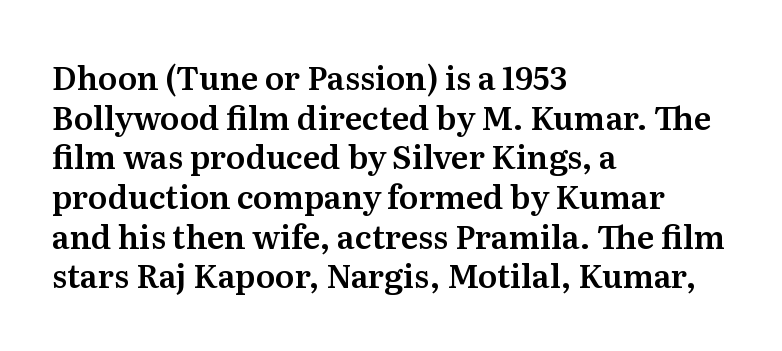
The image shows 32 px serif type, upright; set left-aligned, line spacing 1.24x, normal letter spacing, not underlined; medium stroke contrast and a medium x-height.
